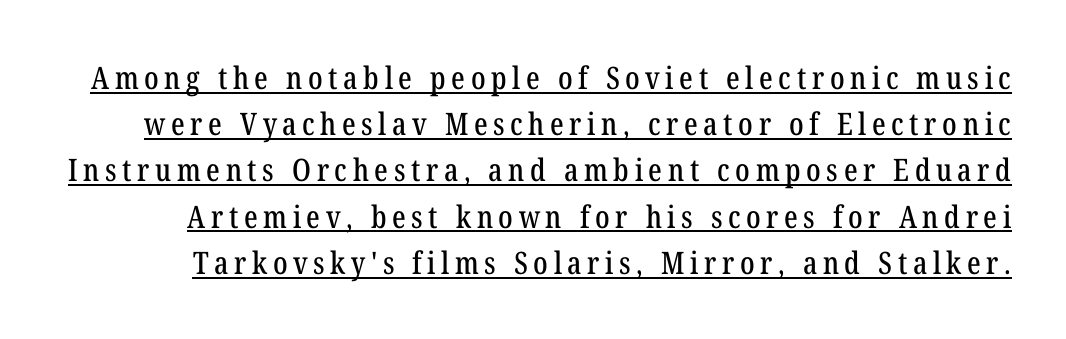
Q: Is the text italic (slanted)? A: No, it is upright.
Q: Is the typeface a serif or a sans-serif typeface? A: Serif.
Q: Is the text underlined? A: Yes.
Q: Is the spacing between lines tight, normal or loose? A: Normal.
Q: Width (condensed, normal, or wide)? A: Condensed.
Q: Stroke contrast? A: Low.
Q: x-height? A: Medium.
Q: Monospaced? A: No.
